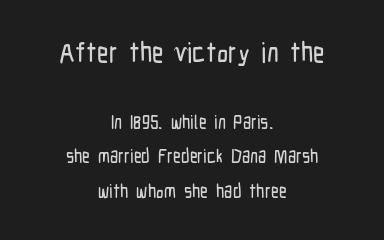
The lines in this sample share a center point and differ in where they start and stop. Beneath every word, the page is bare. These lines were composed using upright roman letters. A typesetter would call this proportional, since set widths differ per character. The earlier block is typeset at a bigger size than the later block. The font family rendered here belongs to the sans-serif group.
